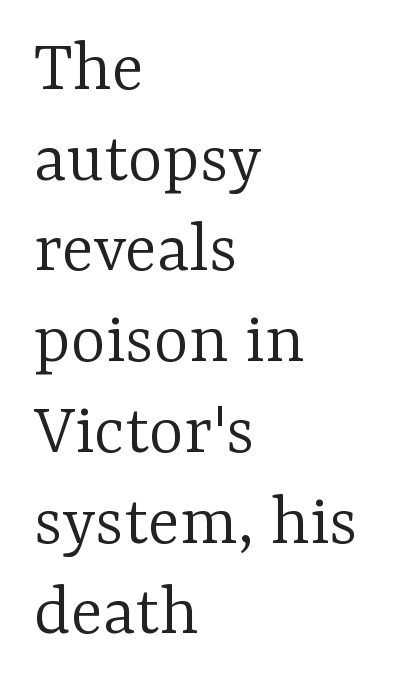
The image shows 75 px light serif type, upright; set left-aligned, line spacing 1.21x, normal letter spacing, not underlined; low stroke contrast and a medium x-height.
